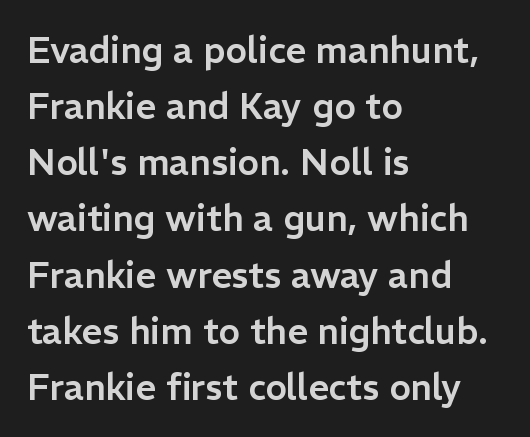
{"serif": "no", "italic": "no", "width": "normal", "stroke_contrast": "low", "x_height": "medium", "monospaced": "no", "underline": "no", "align": "left", "line_spacing": "normal", "line_spacing_ratio": 1.56, "letter_spacing": "normal", "letter_spacing_em": 0.0, "glyph_px": 36}
